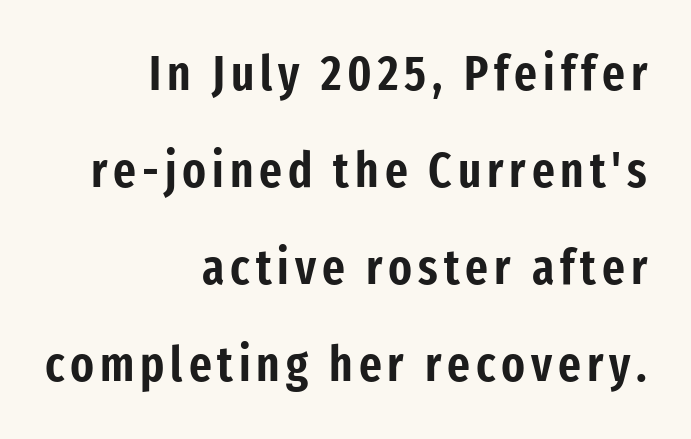
Q: Is the text italic (slanted)? A: No, it is upright.
Q: Is the typeface a serif or a sans-serif typeface? A: Sans-serif.
Q: Is the text underlined? A: No.
Q: How is the paragraph aligned? A: Right-aligned.
Q: Is the spacing between lines tight, normal or loose? A: Loose.
Q: Width (condensed, normal, or wide)? A: Condensed.
Q: Stroke contrast? A: Low.
Q: x-height? A: Medium.
Q: Monospaced? A: No.
